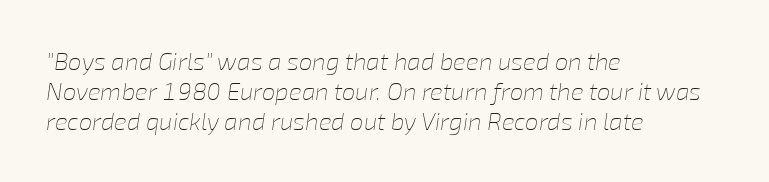
Regarding leading, the lines here are spaced in the standard way. The rendering applies a slant to the glyphs. The strip under each line holds only bare page. Spacing between characters is what you'd get straight out of the box.
